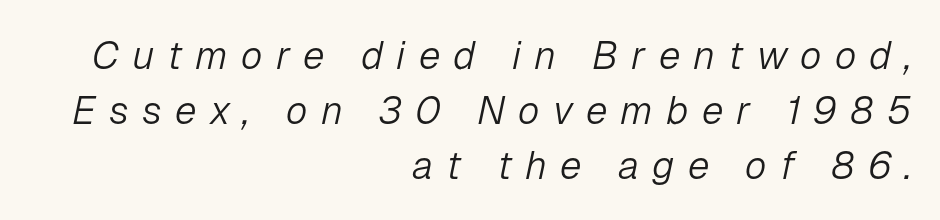
Q: Is the text bold? A: No.
Q: Is the text italic (slanted)? A: Yes, it leans right by about 12 degrees.
Q: Is the text underlined? A: No.
Q: How is the paragraph aligned? A: Right-aligned.
Q: Is the spacing between letters normal or unusually wide? A: Unusually wide.
Q: Is the spacing between lines tight, normal or loose? A: Normal.
Q: Width (condensed, normal, or wide)? A: Normal.
Q: Stroke contrast? A: Low.
Q: x-height? A: Medium.
Q: Monospaced? A: No.
